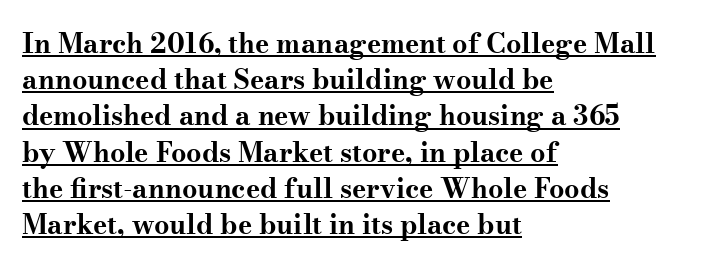
Q: Is the text bold? A: Yes.
Q: Is the text italic (slanted)? A: No, it is upright.
Q: Is the text underlined? A: Yes.
Q: How is the paragraph aligned? A: Left-aligned.
Q: Is the spacing between letters normal or unusually wide? A: Normal.
Q: Is the spacing between lines tight, normal or loose? A: Normal.
